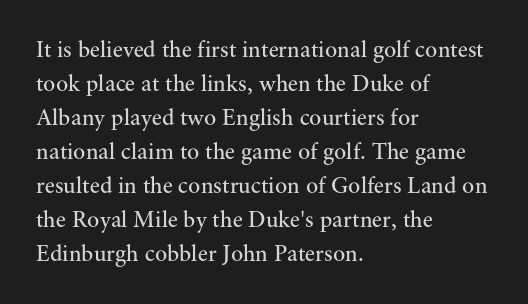
The type sits square on the baseline with zero lean. Stem width sits at or under what a default text font uses. Horizontally, the lines are justified to the leading edge only. This sample keeps an unexceptional amount of space between lines. The space beneath each line is pristine and unruled. There is no visible air inserted between adjacent glyphs.
